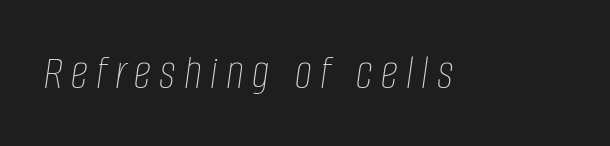
Q: Is the text bold? A: No.
Q: Is the text italic (slanted)? A: Yes, it leans right by about 8 degrees.
Q: Is the text underlined? A: No.
Q: Width (condensed, normal, or wide)? A: Condensed.
Q: Stroke contrast? A: Low.
Q: x-height? A: Large.
Q: Monospaced? A: No.
